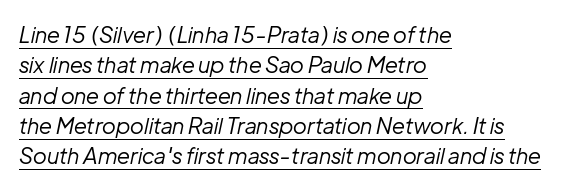
The image shows 22 px text type, italic (leaning right); set left-aligned, normal line spacing (1.38x), normal letter spacing, underlined.
